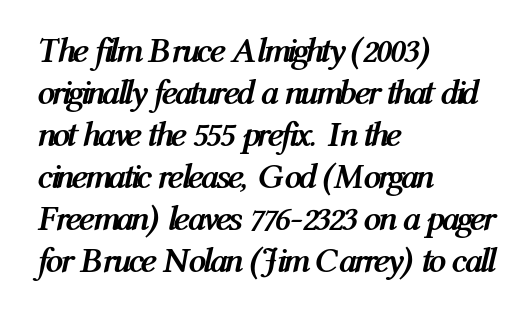
The image shows 35 px semibold, condensed type, italic (leaning right); set left-aligned, line spacing 1.2x, normal letter spacing, not underlined; medium stroke contrast and a medium x-height.
